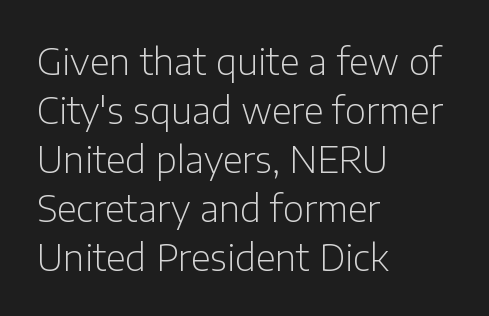
If you measured baseline to baseline, you'd find a middling distance. The strokes are not fattened; the text isn't bold. Honestly, there is no underline to notice here at all. This sample uses plain, unmodified letter spacing. The typography opts for an upright posture over an oblique one. The passage shown is typed in a proportional face where columns would drift.
